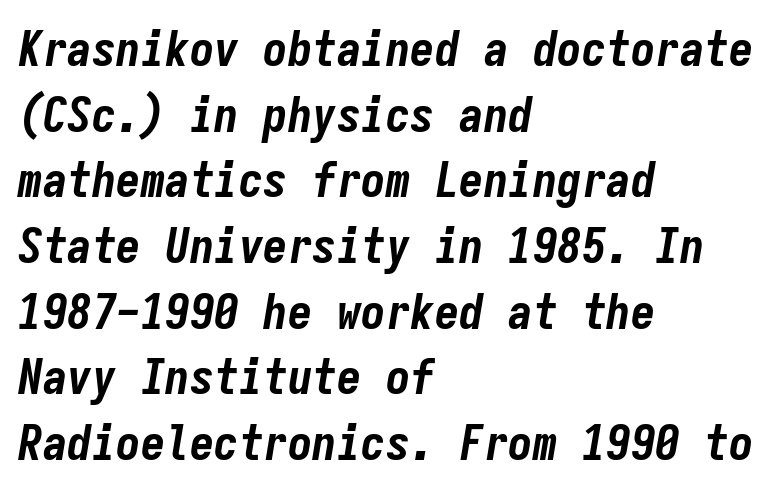
The image shows 49 px bold, condensed type, italic (leaning right), monospaced; set left-aligned, normal line spacing (1.34x), normal letter spacing, not underlined; low stroke contrast and a medium x-height.
